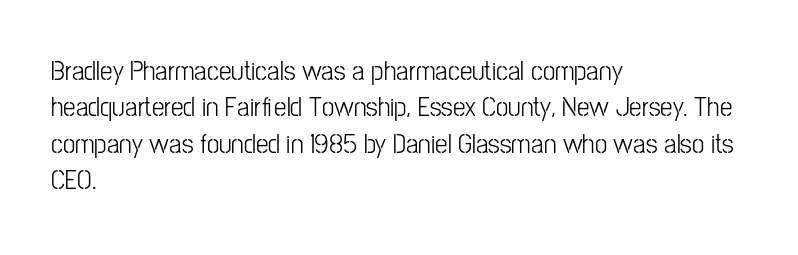
The face used here is proportionally spaced, like ordinary book or web type. Decoration check: the copy has no underline. The vertical gap from one line to the next is medium. Compared with a centered layout, this one pins lines to the left instead. The font's upright variant was chosen for this text.
